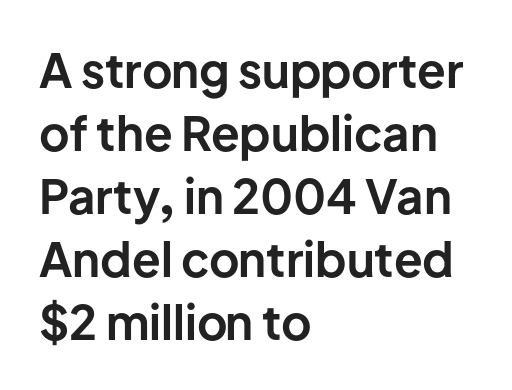
{"serif": "no", "italic": "no", "bold": "yes", "weight": "bold", "width": "normal", "stroke_contrast": "low", "x_height": "medium", "monospaced": "no", "underline": "no", "align": "left", "line_spacing": "normal", "line_spacing_ratio": 1.34, "letter_spacing": "normal", "letter_spacing_em": 0.0, "glyph_px": 47}
